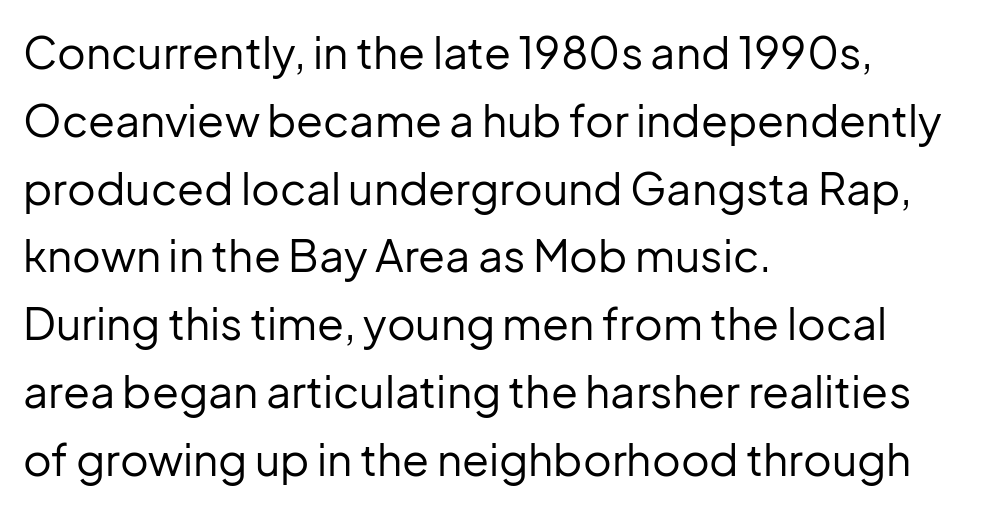
Note: no serifs on the glyphs. A normal amount of white space separates one row of letters from the next. The paragraph has a hard left edge and a soft right edge. The letters look calm and open, with moderate or lighter stems. The passage shown is not underscored anywhere. Between one letter and the next there's only the usual sliver of space.
